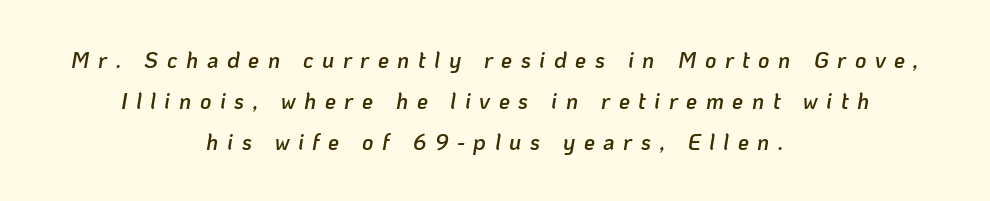
The image shows 22 px text type, italic (leaning right); set centered, line spacing 1.86x, unusually wide letter spacing (+0.39 em), not underlined.
